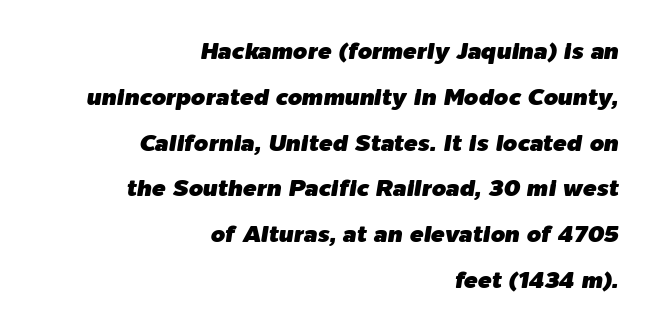
The image shows 23 px text type, italic (leaning right); set right-aligned, loose line spacing (1.99x), normal letter spacing, not underlined.
